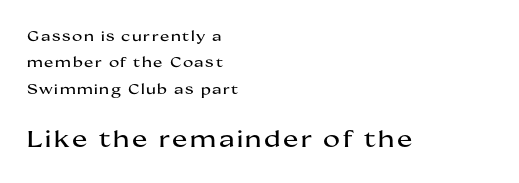
Q: Is the text italic (slanted)? A: No, it is upright.
Q: Is the text underlined? A: No.
Q: How is the paragraph aligned? A: Left-aligned.
Q: Which block of text is set in a larger size, the first (top) or the second (bottom)? A: The second (bottom) one.
